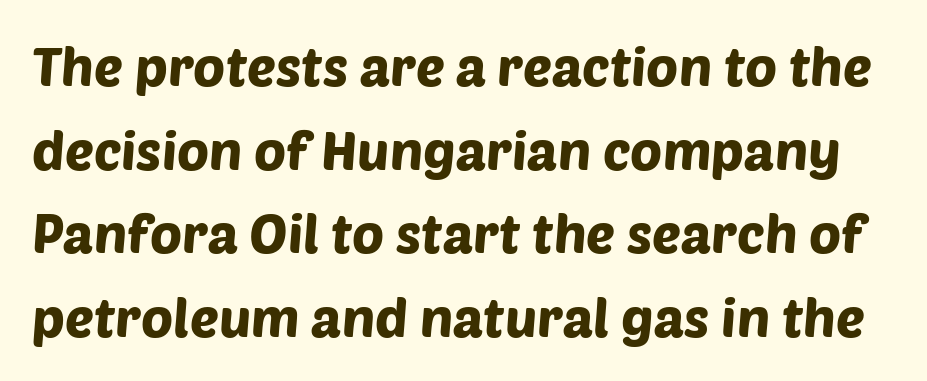
You could call the tracking neutral — neither tight nor loose. Honestly, the row spacing looks completely unremarkable. The baseline area is clear. Think of a printed novel: that variable character pitch is what you see here.
